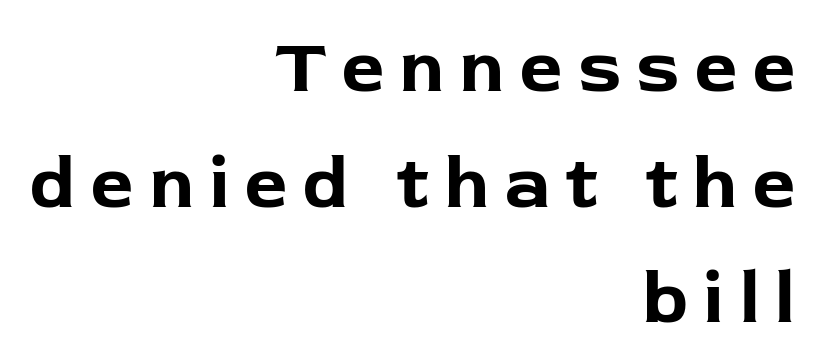
The image shows 76 px bold sans-serif type, upright; set right-aligned, normal line spacing (1.52x), not underlined; low stroke contrast and a medium x-height.
